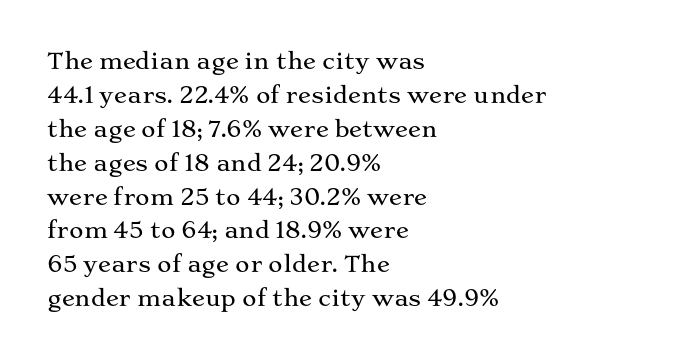
The image shows 22 px text type, upright; set left-aligned, normal line spacing (1.54x), normal letter spacing, not underlined.
